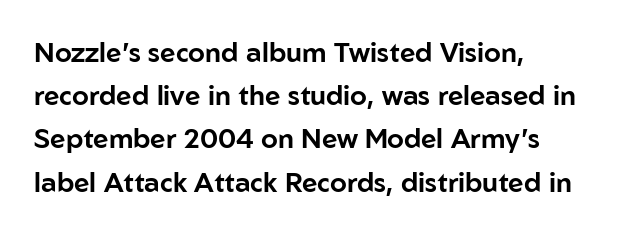
Q: Is the text italic (slanted)? A: No, it is upright.
Q: Is the text underlined? A: No.
Q: How is the paragraph aligned? A: Left-aligned.
Q: Is the spacing between letters normal or unusually wide? A: Normal.
Q: Is the spacing between lines tight, normal or loose? A: Normal.
